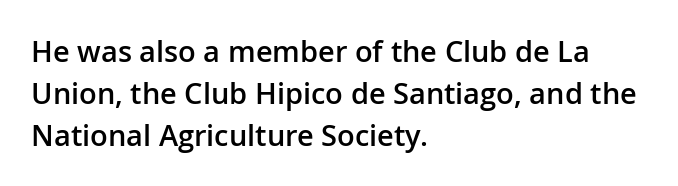
The image shows 29 px semibold sans-serif type, upright; set left-aligned, normal line spacing (1.44x), normal letter spacing, not underlined; low stroke contrast and a medium x-height.
